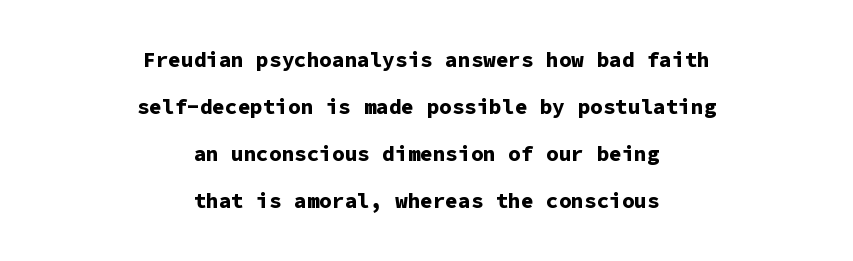
Airy leading. Do the letters lean? They stand straight. This rendering features lettering with no underline. The face used here is rendered with its standard letterfit. The letters are bold, with thick, heavy strokes. Where is the straight margin? There isn't one; the lines are centered.
